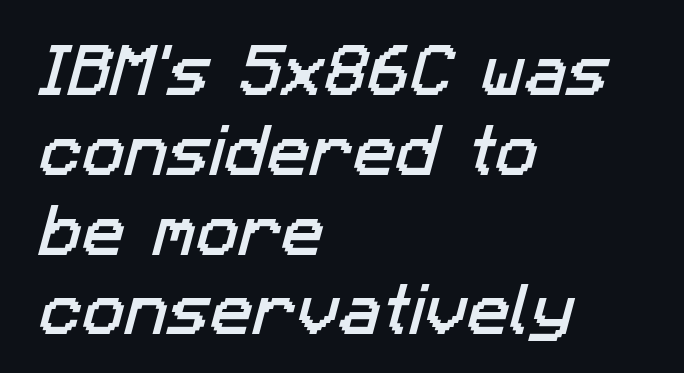
The leading is moderate, giving the passage an even texture. Here the designer chose a conventional face with non-uniform glyph widths. The lines are quadded left. The horizontal fit of the characters is conventional and even. Descender tails drop into unmarked territory.
